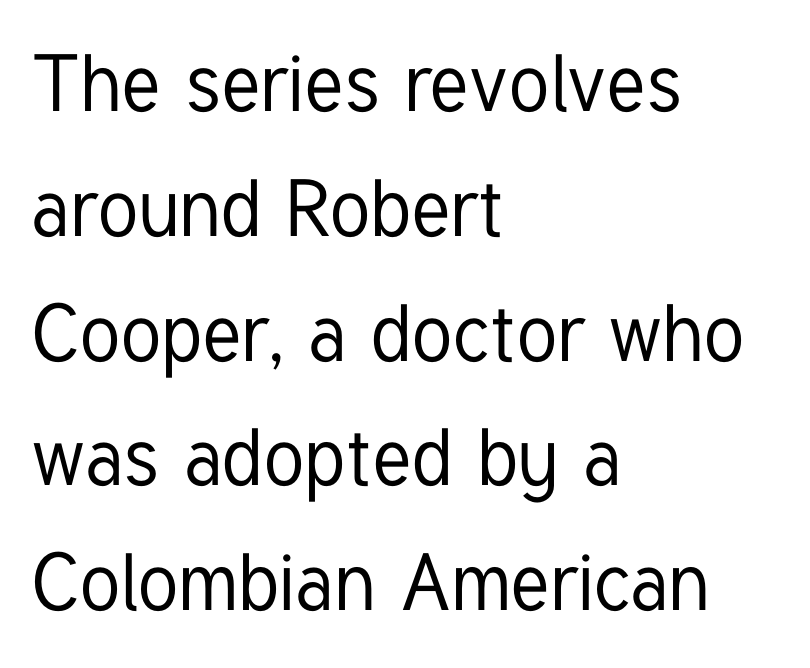
You can tell it's not italic because the verticals are truly vertical. Font category for this specimen: sans-serif. Underlining? Definitely not there. Varying glyph widths throughout — classic text-font behaviour. Notice how the passage keeps a crisp vertical edge on the left only. Default kerning and tracking; the words read as compact shapes.
